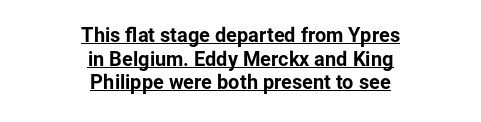
{"italic": "no", "bold": "yes", "underline": "yes", "align": "center", "line_spacing_ratio": 1.18, "letter_spacing": "normal", "letter_spacing_em": 0.0, "glyph_px": 20}
